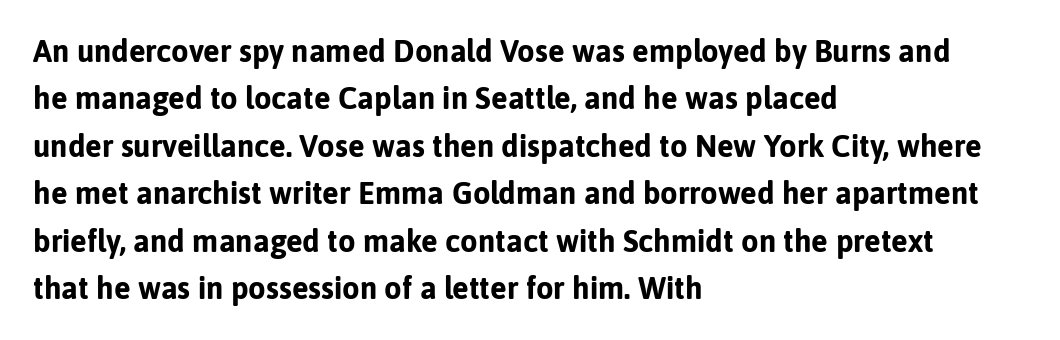
The designer left line spacing at the default. As a designer I'd log this as weight 700, bold. Posture: vertical. These lines are set flush left with a ragged right edge. The foot of each line stays bare and open.
